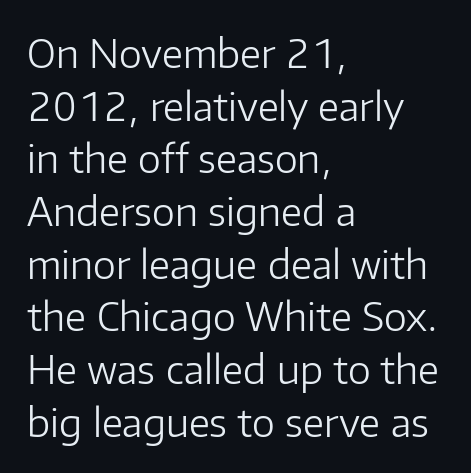
{"serif": "no", "italic": "no", "bold": "no", "weight": "light", "width": "normal", "stroke_contrast": "low", "x_height": "medium", "monospaced": "no", "underline": "no", "align": "left", "line_spacing": "normal", "line_spacing_ratio": 1.35, "letter_spacing": "normal", "letter_spacing_em": 0.0, "glyph_px": 39}
